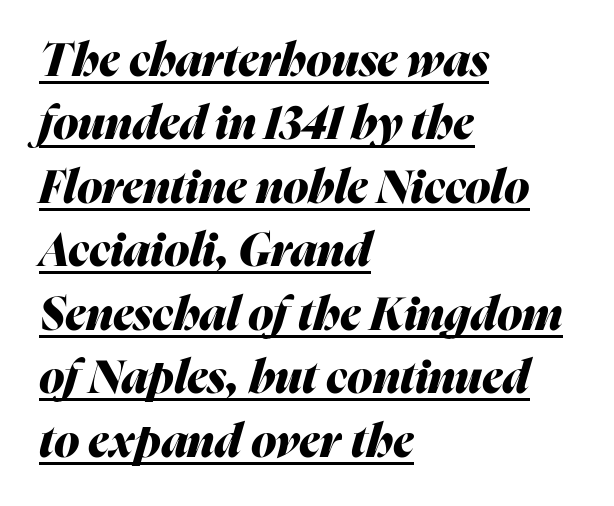
This rendering leaves character spacing at its baseline value. Looks like someone drew a line under every word here. Strong, thick strokes mark this as bold type. The lines in this sample share a left origin and differ only in where they stop.
